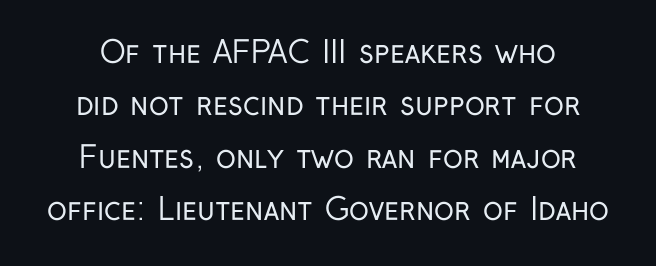
The image shows 30 px regular-weight, condensed sans-serif type, upright; set line spacing 1.75x, normal letter spacing, not underlined; low stroke contrast and a medium x-height.
